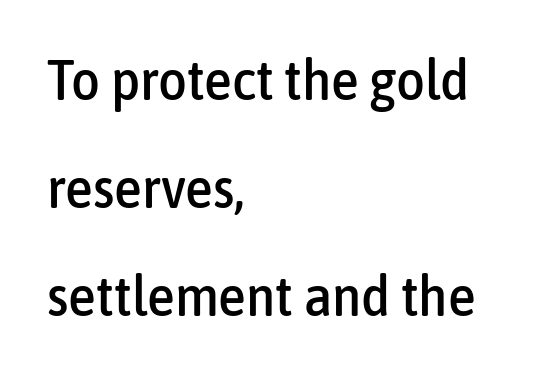
The image shows 56 px condensed sans-serif type, upright; set left-aligned, loose line spacing (1.93x), normal letter spacing, not underlined; low stroke contrast and a medium x-height.
